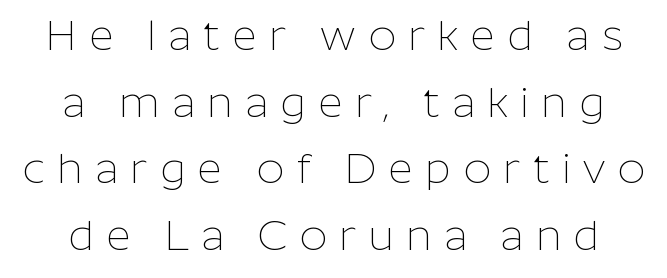
Q: Is the text bold? A: No.
Q: Is the text italic (slanted)? A: No, it is upright.
Q: Is the typeface a serif or a sans-serif typeface? A: Sans-serif.
Q: Is the text underlined? A: No.
Q: Is the spacing between letters normal or unusually wide? A: Unusually wide.
Q: Is the spacing between lines tight, normal or loose? A: Normal.
Q: Width (condensed, normal, or wide)? A: Normal.
Q: Stroke contrast? A: Low.
Q: x-height? A: Medium.
Q: Monospaced? A: No.
